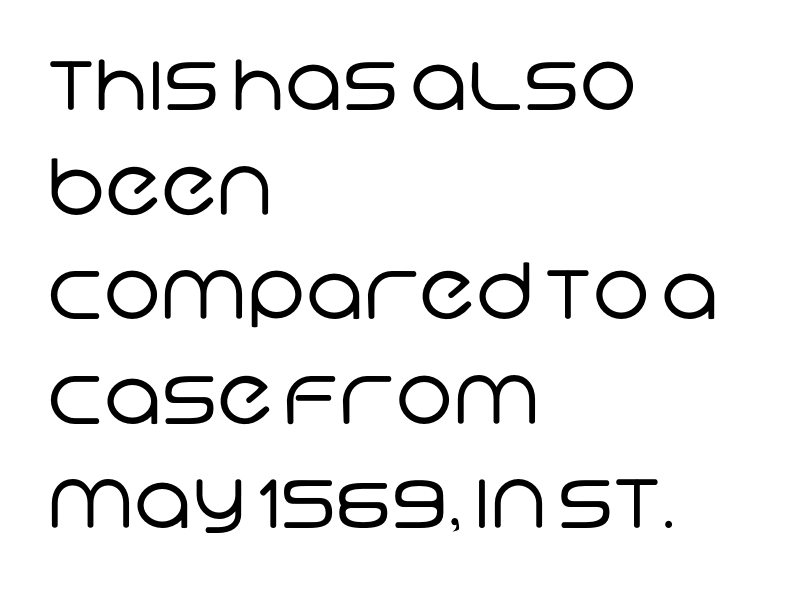
The image shows 78 px regular-weight sans-serif type; set left-aligned, normal line spacing (1.34x), normal letter spacing, not underlined; low stroke contrast and a large x-height.
